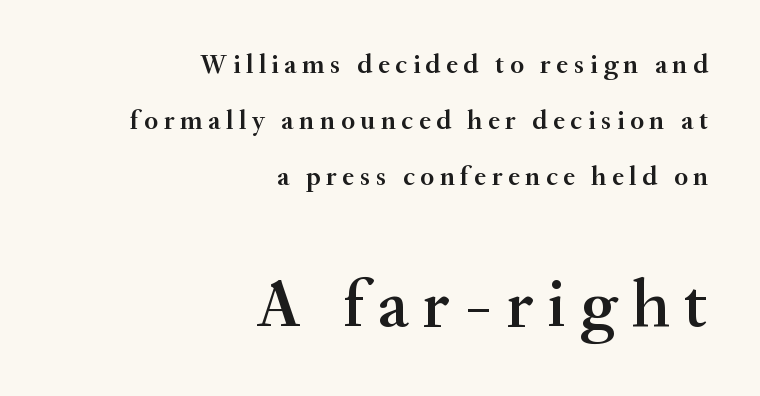
Q: Is the text bold? A: Semi-bold.
Q: Is the text italic (slanted)? A: No, it is upright.
Q: Is the typeface a serif or a sans-serif typeface? A: Serif.
Q: Is the text underlined? A: No.
Q: How is the paragraph aligned? A: Right-aligned.
Q: Is the spacing between letters normal or unusually wide? A: Unusually wide.
Q: Is the spacing between lines tight, normal or loose? A: Loose.
Q: Which block of text is set in a larger size, the first (top) or the second (bottom)? A: The second (bottom) one.
Q: Width (condensed, normal, or wide)? A: Normal.
Q: Stroke contrast? A: Medium.
Q: x-height? A: Small.
Q: Monospaced? A: No.
